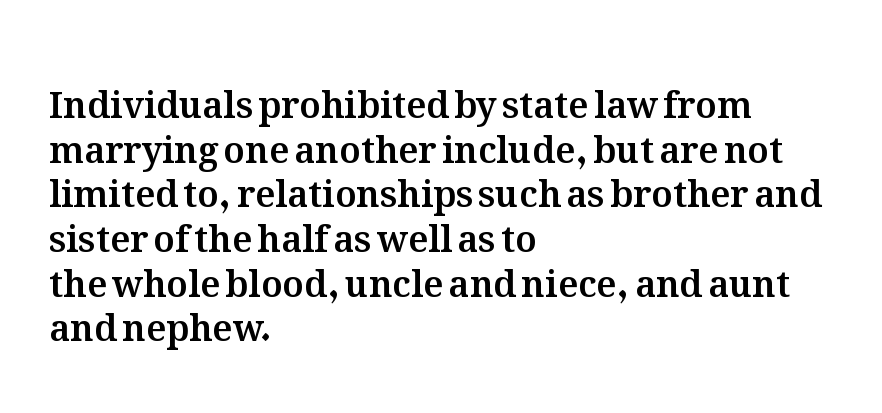
The image shows 36 px text type, upright; set left-aligned, line spacing 1.24x, normal letter spacing, not underlined; medium stroke contrast and a medium x-height.
